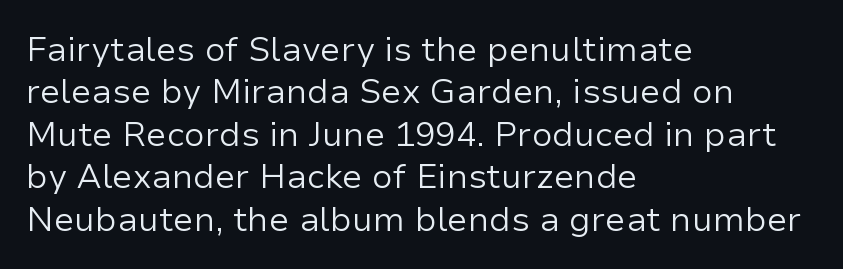
The image shows 34 px regular-weight sans-serif type, upright; set left-aligned, normal line spacing (1.25x), normal letter spacing, not underlined; low stroke contrast and a medium x-height.
